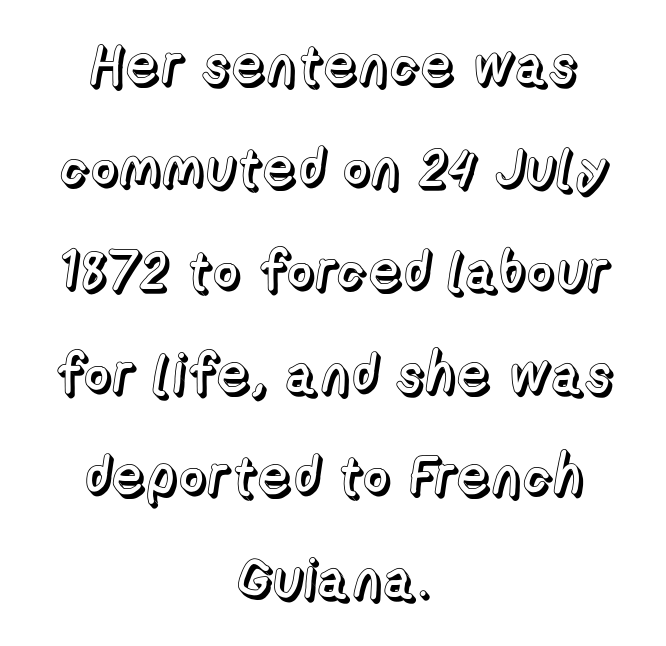
The strip under each line holds only bare page. Horizontal alignment here is central, giving a formal, balanced look. Spacing verdict: proportional, widths tailored to each character. Honestly, the letter spacing is just normal — you wouldn't notice it.
